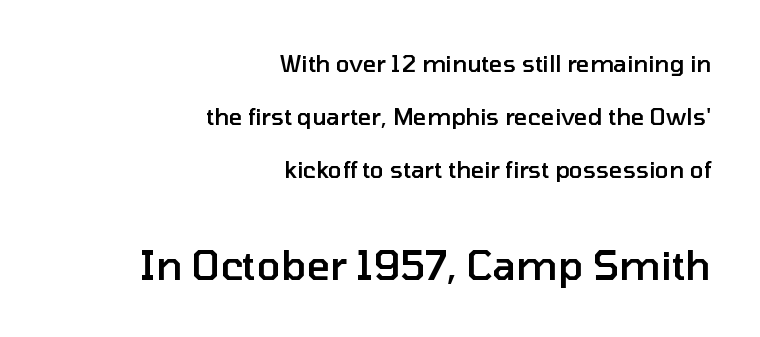
The image shows 40 px semibold sans-serif type, upright; set right-aligned, loose line spacing (2.3x), normal letter spacing, not underlined; the second (bottom) block is 1.74x larger; low stroke contrast and a medium x-height.
